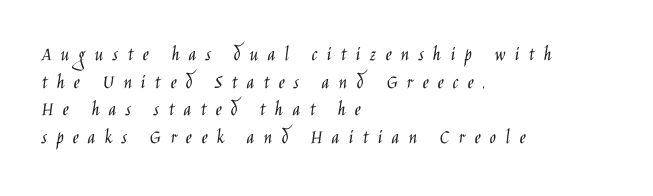
Nothing heavy about these letters — not bold at all. Just letters on the line, the space beneath them empty. Line starts are locked; line ends wander. How are the letters spaced? Widely, with obvious added tracking. Is there much room between lines? A standard amount, neither cramped nor airy.
